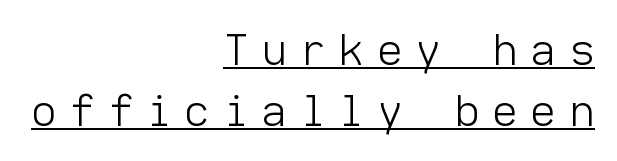
Q: Is the text bold? A: No.
Q: Is the text italic (slanted)? A: No, it is upright.
Q: Is the typeface a serif or a sans-serif typeface? A: Sans-serif.
Q: Is the text underlined? A: Yes.
Q: How is the paragraph aligned? A: Right-aligned.
Q: Is the spacing between letters normal or unusually wide? A: Unusually wide.
Q: Is the spacing between lines tight, normal or loose? A: Normal.
Q: Width (condensed, normal, or wide)? A: Normal.
Q: Stroke contrast? A: Low.
Q: x-height? A: Medium.
Q: Monospaced? A: Yes.
